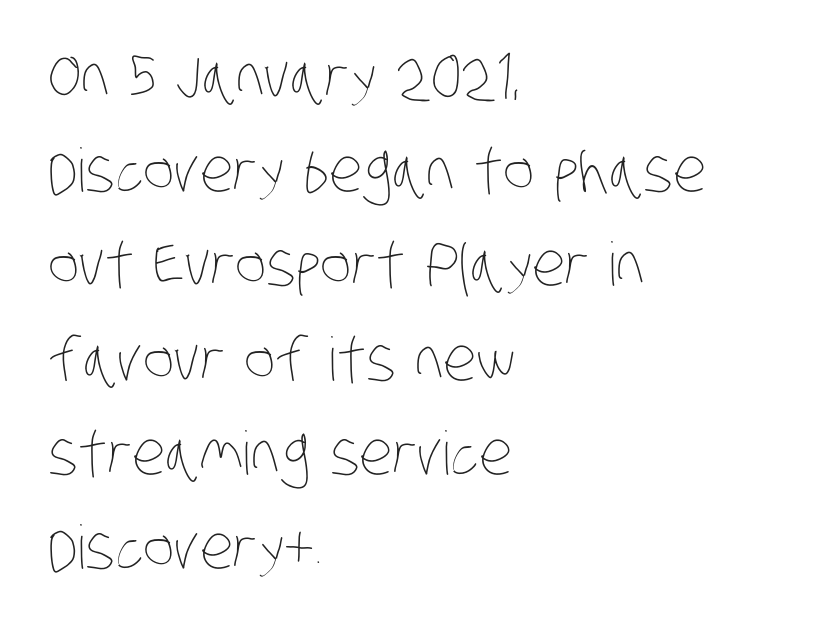
{"bold": "no", "weight": "thin", "width": "condensed", "stroke_contrast": "low", "x_height": "large", "monospaced": "no", "underline": "no", "align": "left", "line_spacing": "normal", "line_spacing_ratio": 1.57, "letter_spacing": "normal", "letter_spacing_em": 0.0, "glyph_px": 60}
